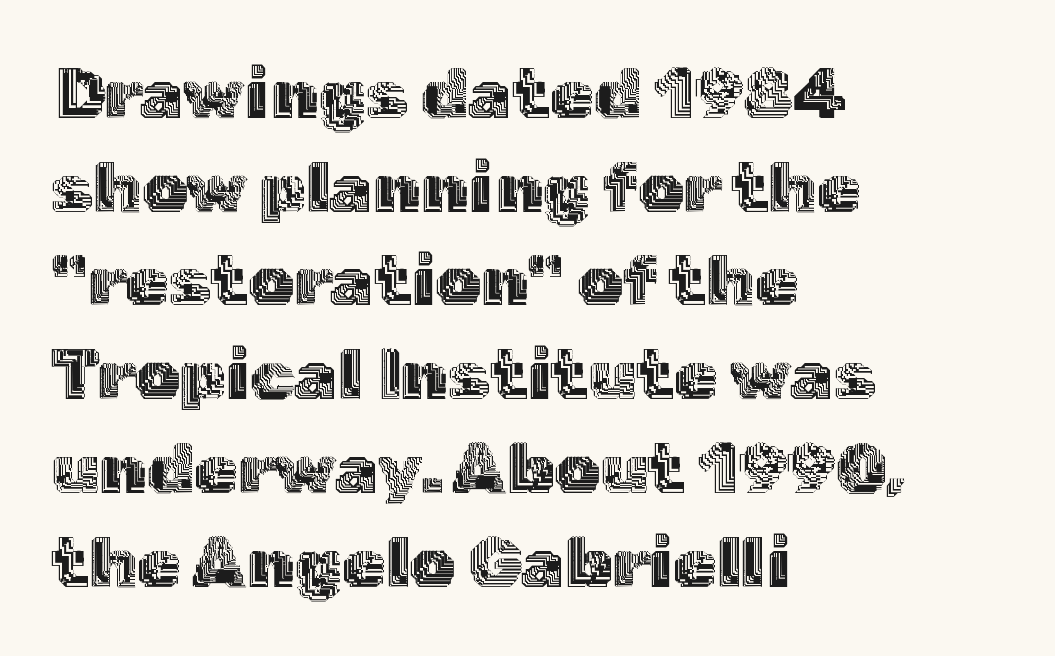
Q: Is the text italic (slanted)? A: No, it is upright.
Q: Is the text underlined? A: No.
Q: How is the paragraph aligned? A: Left-aligned.
Q: Is the spacing between letters normal or unusually wide? A: Normal.
Q: Is the spacing between lines tight, normal or loose? A: Normal.
Q: Width (condensed, normal, or wide)? A: Normal.
Q: x-height? A: Medium.
Q: Monospaced? A: No.
